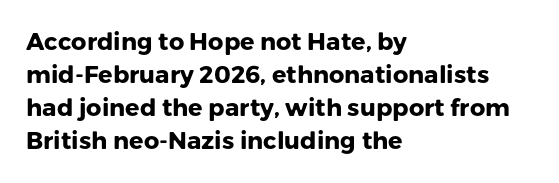
{"italic": "no", "bold": "yes", "underline": "no", "align": "left", "line_spacing": "normal", "line_spacing_ratio": 1.38, "letter_spacing": "normal", "letter_spacing_em": 0.0, "glyph_px": 24}
